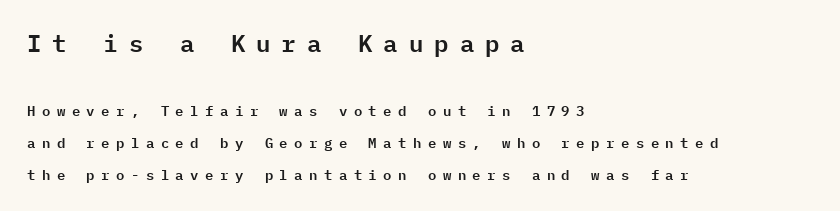
{"italic": "no", "underline": "no", "align": "left", "line_spacing": "loose", "line_spacing_ratio": 2.28, "letter_spacing": "wide", "letter_spacing_em": 0.46, "larger_block": "first", "size_ratio": 1.71, "glyph_px": 24}
